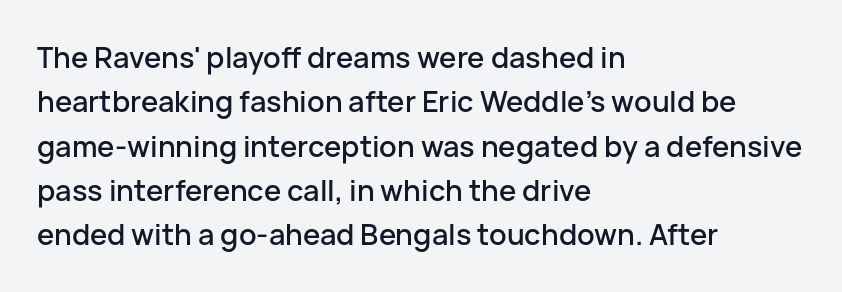
The image shows 29 px sans-serif type, upright; set left-aligned, normal line spacing (1.53x), normal letter spacing, not underlined; low stroke contrast and a medium x-height.
